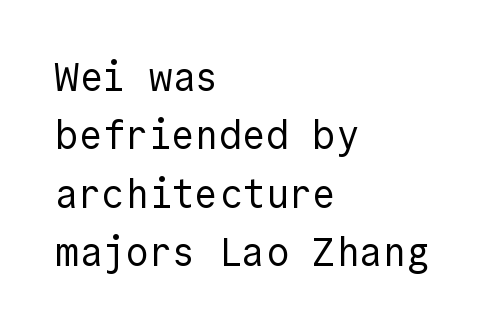
{"serif": "no", "italic": "no", "bold": "no", "weight": "regular", "width": "normal", "x_height": "medium", "underline": "no", "align": "left", "line_spacing": "normal", "line_spacing_ratio": 1.5, "letter_spacing": "normal", "letter_spacing_em": 0.0, "glyph_px": 39}
